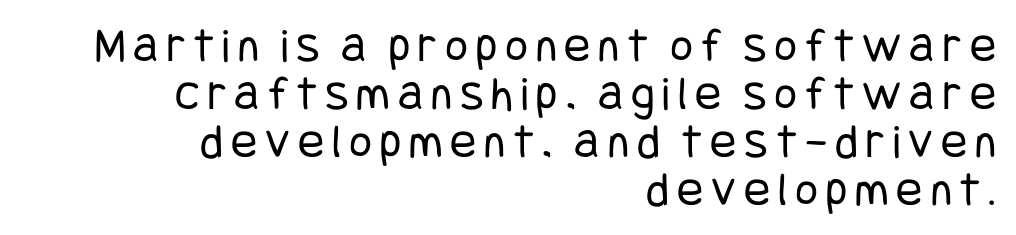
Note: no serifs on the glyphs. Ordinary non-slanted type is in use. Weight: in the light-to-regular range. Letters rest on an invisible, unmarked baseline.
